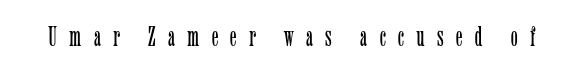
{"serif": "yes", "italic": "no", "bold": "no", "weight": "light", "width": "condensed", "stroke_contrast": "low", "x_height": "medium", "monospaced": "no", "underline": "no", "letter_spacing": "wide", "letter_spacing_em": 0.44, "glyph_px": 28}
